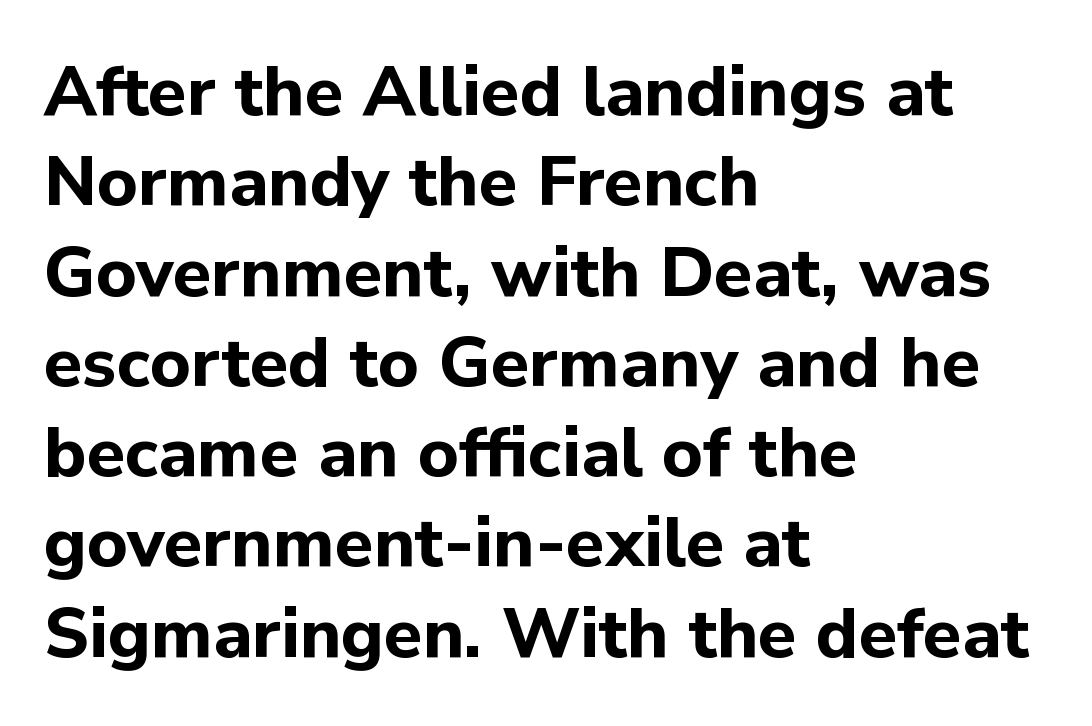
Q: Is the text bold? A: Yes.
Q: Is the text italic (slanted)? A: No, it is upright.
Q: Is the typeface a serif or a sans-serif typeface? A: Sans-serif.
Q: Is the text underlined? A: No.
Q: How is the paragraph aligned? A: Left-aligned.
Q: Is the spacing between letters normal or unusually wide? A: Normal.
Q: Is the spacing between lines tight, normal or loose? A: Normal.
Q: Width (condensed, normal, or wide)? A: Normal.
Q: Stroke contrast? A: Low.
Q: x-height? A: Medium.
Q: Monospaced? A: No.
